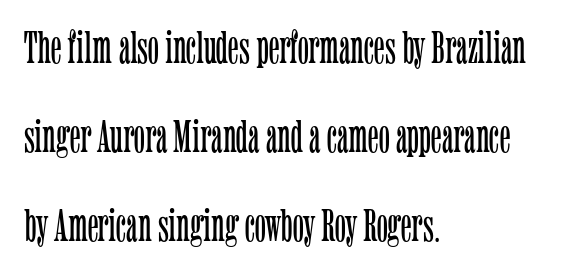
{"serif": "yes", "italic": "no", "bold": "no", "weight": "light", "width": "condensed", "stroke_contrast": "low", "x_height": "medium", "monospaced": "no", "underline": "no", "align": "left", "line_spacing": "loose", "line_spacing_ratio": 1.93, "letter_spacing": "normal", "letter_spacing_em": 0.0, "glyph_px": 46}
